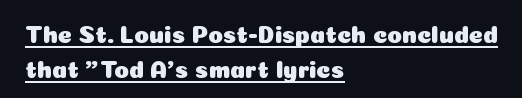
These lines stack with their left ends in a neat column. Evenly set lines give the paragraph a standard silhouette. Between one letter and the next there's only the usual sliver of space. Honestly, the underline is the first thing you notice here.
